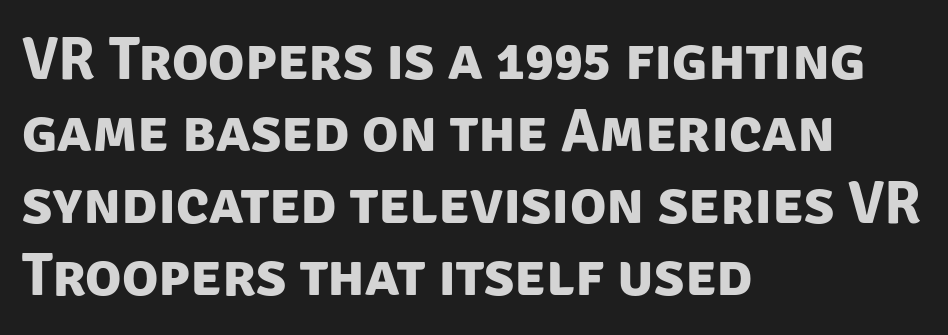
The image shows 60 px bold sans-serif type; set left-aligned, line spacing 1.2x, normal letter spacing, not underlined; low stroke contrast and a large x-height.
